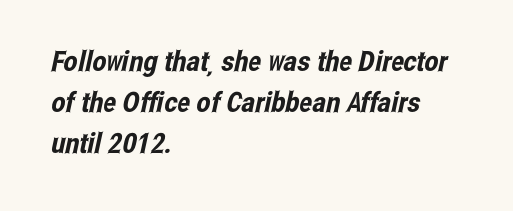
The image shows 28 px condensed sans-serif type; set left-aligned, normal line spacing (1.47x), normal letter spacing, not underlined; low stroke contrast and a medium x-height.
